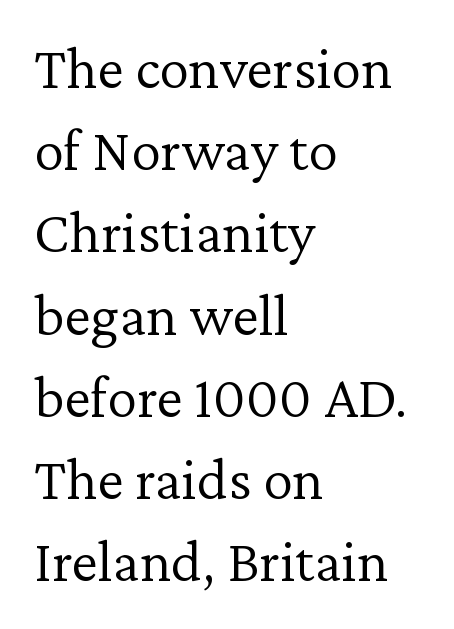
Any mark beneath the type? The region is blank. Stems and bowls with no extra thickness — not bold. You could not count columns in this text — the font is proportionally spaced. Between one letter and the next there's only the usual sliver of space. A serif font was chosen for this passage. You can tell it's not italic because the verticals are truly vertical.
